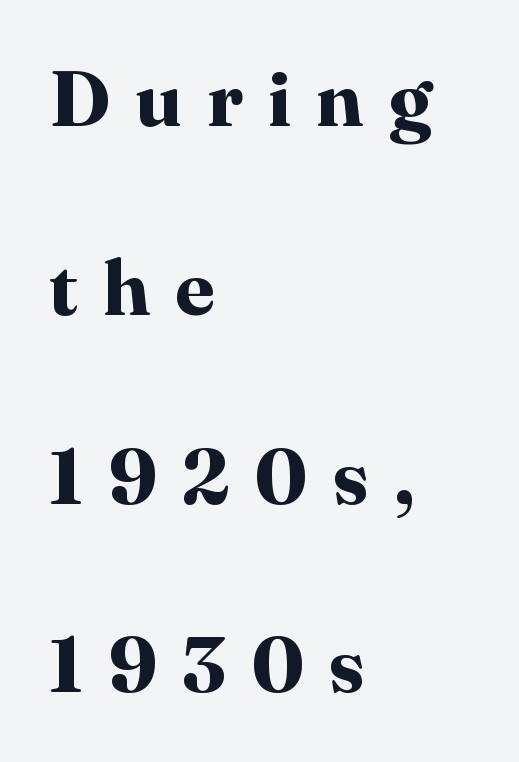
The image shows 78 px bold serif type, upright; set left-aligned, loose line spacing (2.42x), unusually wide letter spacing (+0.32 em), not underlined; high stroke contrast and a medium x-height.
